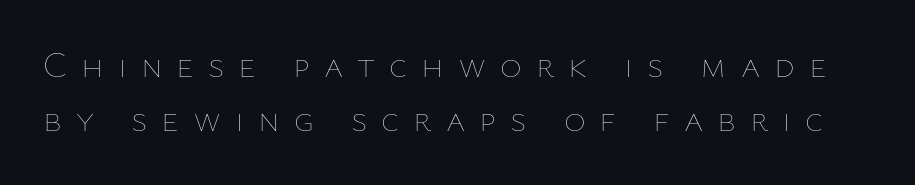
Q: Is the text bold? A: No.
Q: Is the text italic (slanted)? A: No, it is upright.
Q: Is the text underlined? A: No.
Q: Is the spacing between letters normal or unusually wide? A: Unusually wide.
Q: Is the spacing between lines tight, normal or loose? A: Normal.
Q: Width (condensed, normal, or wide)? A: Normal.
Q: Stroke contrast? A: Low.
Q: x-height? A: Medium.
Q: Monospaced? A: No.
